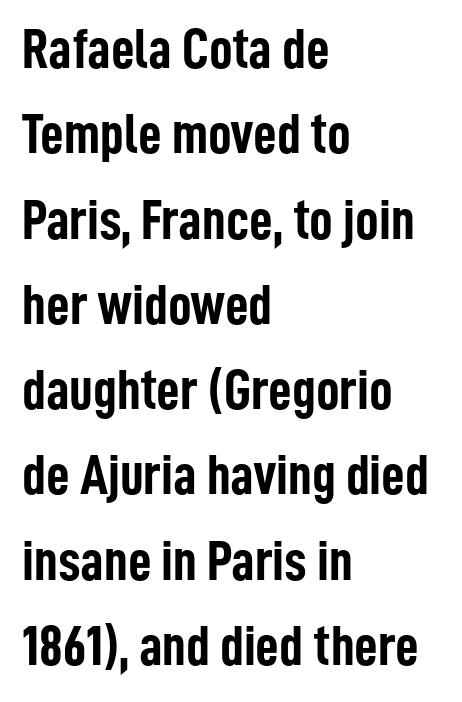
Q: Is the text bold? A: Yes.
Q: Is the text italic (slanted)? A: No, it is upright.
Q: Is the typeface a serif or a sans-serif typeface? A: Sans-serif.
Q: Is the text underlined? A: No.
Q: How is the paragraph aligned? A: Left-aligned.
Q: Is the spacing between letters normal or unusually wide? A: Normal.
Q: Is the spacing between lines tight, normal or loose? A: Normal.
Q: Width (condensed, normal, or wide)? A: Condensed.
Q: Stroke contrast? A: Low.
Q: x-height? A: Medium.
Q: Monospaced? A: No.
